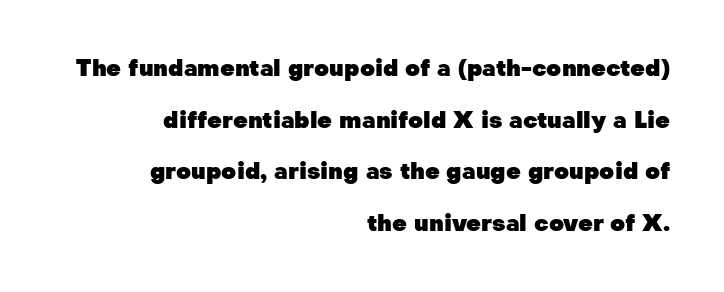
{"italic": "no", "bold": "yes", "underline": "no", "align": "right", "line_spacing": "loose", "line_spacing_ratio": 2.24, "letter_spacing": "normal", "letter_spacing_em": 0.0, "glyph_px": 23}
